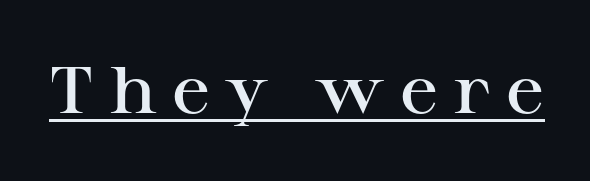
Q: Is the text bold? A: Semi-bold.
Q: Is the text italic (slanted)? A: No, it is upright.
Q: Is the typeface a serif or a sans-serif typeface? A: Serif.
Q: Is the text underlined? A: Yes.
Q: Is the spacing between letters normal or unusually wide? A: Unusually wide.
Q: Width (condensed, normal, or wide)? A: Wide.
Q: Stroke contrast? A: High.
Q: x-height? A: Medium.
Q: Monospaced? A: No.
